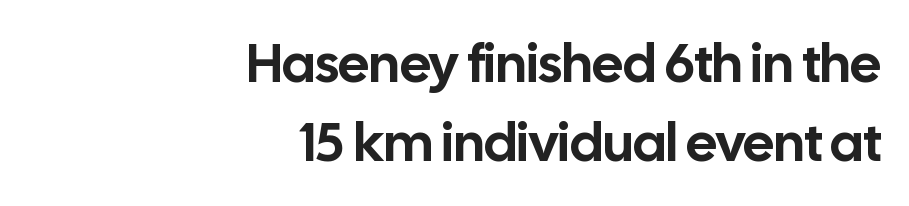
{"serif": "no", "italic": "no", "width": "normal", "stroke_contrast": "low", "x_height": "medium", "monospaced": "no", "underline": "no", "align": "right", "line_spacing": "normal", "line_spacing_ratio": 1.46, "letter_spacing": "normal", "letter_spacing_em": 0.0, "glyph_px": 54}
